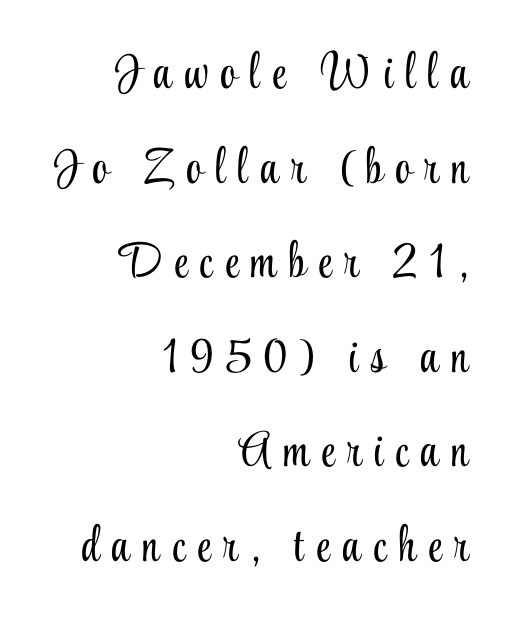
The image shows 49 px light, condensed serif type; set right-aligned, loose line spacing (1.93x), unusually wide letter spacing (+0.26 em), not underlined; low stroke contrast and a small x-height.
